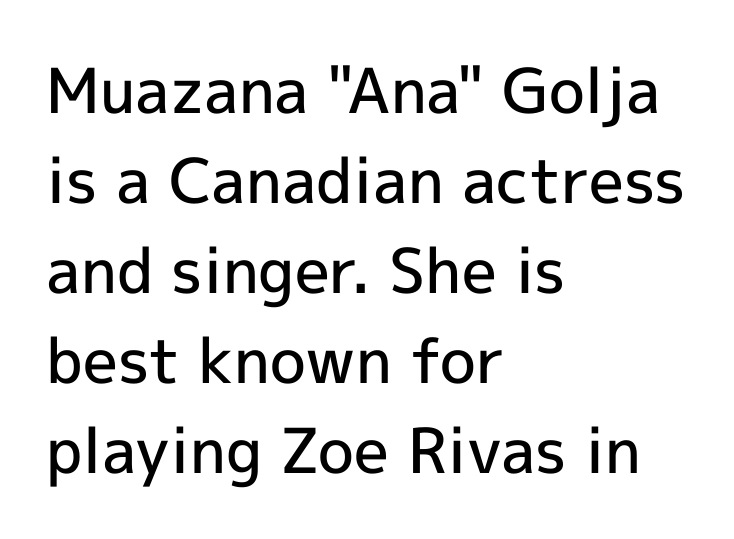
Look at the tracking — it's just the regular setting, nothing added. Nope, not italic — everything's standing straight. What's the leading like? Ordinary, nothing unusual. The typesetter chose a ragged-right arrangement here. Grotesque or geometric, the face here clearly has no serifs. A bare baseline throughout the passage.
